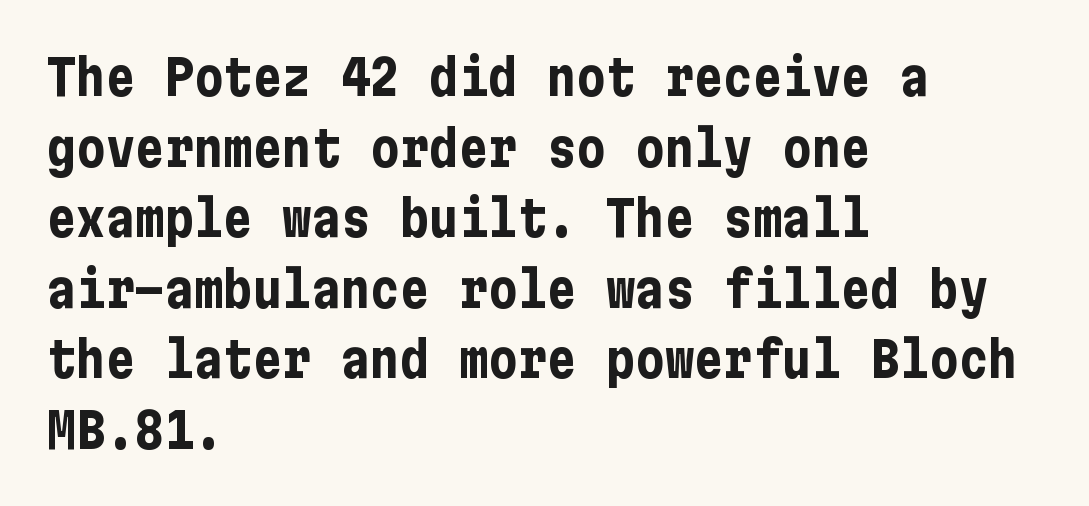
The rag falls on the right side of this text block. Default kerning and tracking; the words read as compact shapes. The lettering stays uniformly vertical, giving the passage a roman look. Clear beneath every line of the passage. Its strokes are broad and dark, the hallmark of bold type.
